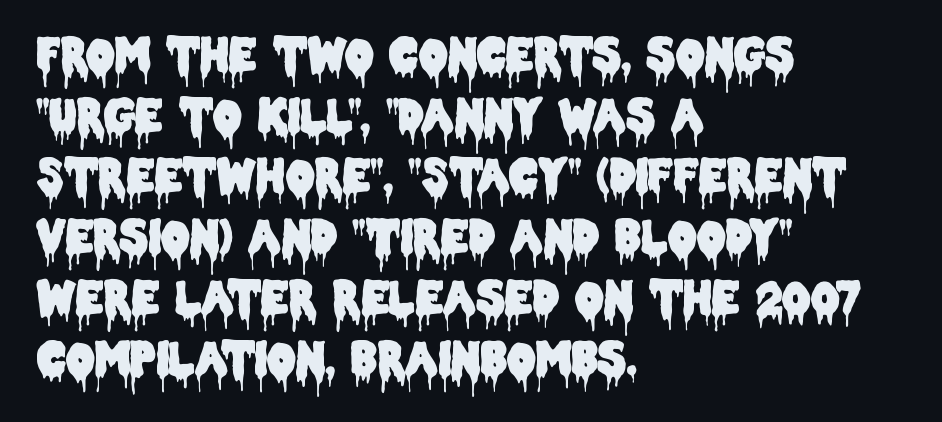
Note the varied advance widths — an 'i' is clearly narrower than an 'm'. Spacing between characters is what you'd get straight out of the box. Glance below the letters and you will spot only blank space. Classification — sans serif.
